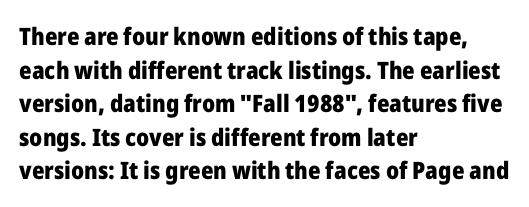
{"italic": "no", "bold": "yes", "underline": "no", "align": "left", "line_spacing": "normal", "line_spacing_ratio": 1.4, "letter_spacing": "normal", "letter_spacing_em": 0.0, "glyph_px": 24}
